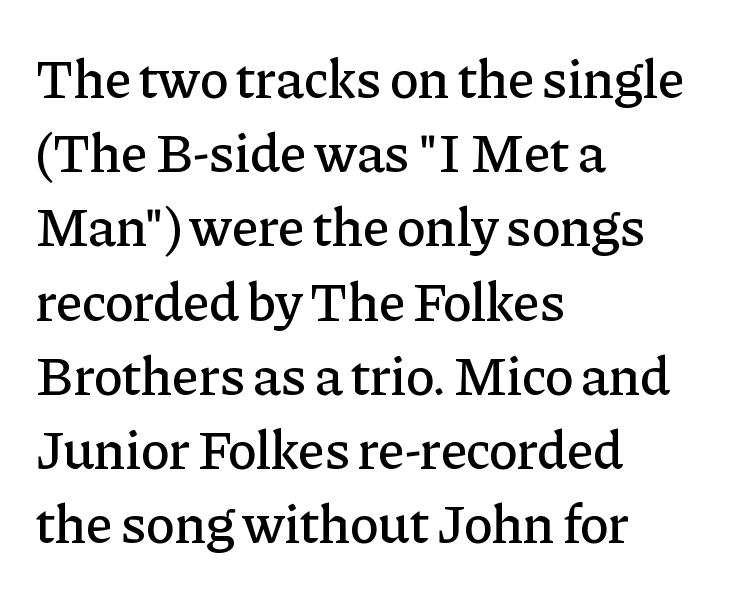
This sample has the flowing, uneven cadence of proportional lettering. The strip under each line holds only bare page. Spacing between characters is what you'd get straight out of the box. Are there feet on the stems? There are — it's a serif.
